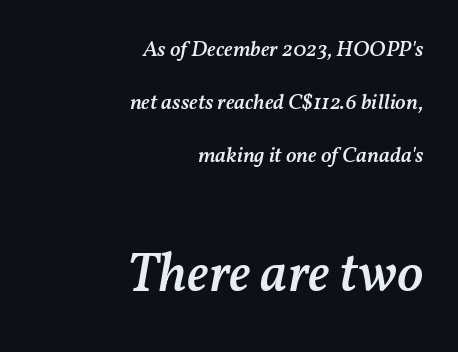
Q: Is the text bold? A: Semi-bold.
Q: Is the text italic (slanted)? A: Yes, it leans right by about 11 degrees.
Q: Is the text underlined? A: No.
Q: How is the paragraph aligned? A: Right-aligned.
Q: Is the spacing between letters normal or unusually wide? A: Normal.
Q: Is the spacing between lines tight, normal or loose? A: Loose.
Q: Which block of text is set in a larger size, the first (top) or the second (bottom)? A: The second (bottom) one.
Q: Width (condensed, normal, or wide)? A: Normal.
Q: Stroke contrast? A: Medium.
Q: x-height? A: Medium.
Q: Monospaced? A: No.
